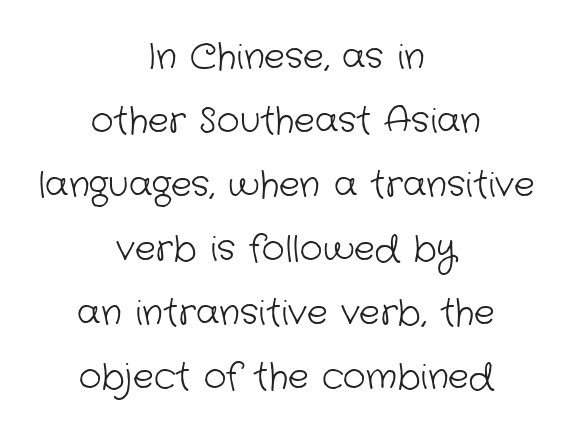
Q: Is the text bold? A: No.
Q: Is the typeface a serif or a sans-serif typeface? A: Sans-serif.
Q: Is the text underlined? A: No.
Q: How is the paragraph aligned? A: Centered.
Q: Is the spacing between letters normal or unusually wide? A: Normal.
Q: Width (condensed, normal, or wide)? A: Normal.
Q: Stroke contrast? A: Low.
Q: x-height? A: Medium.
Q: Monospaced? A: No.
